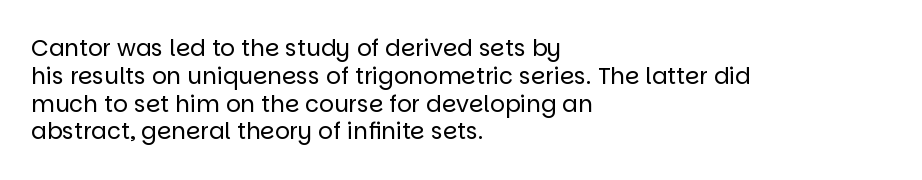
Italic: no, the glyphs are upright roman. Typeset ragged right — the left edge is the straight one. The gaps between neighbouring characters are ordinary and unremarkable. No letter is thick-stroked: the sample isn't bold. Lines of text with bare space underneath.
